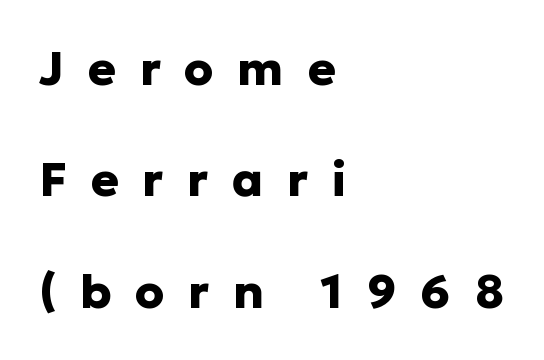
Proportional: the letters do not fall into vertical columns. In CSS terms this would be text-align: left. There is plenty of visible air inserted between adjacent glyphs. Typographic density is high because the face is bold.
